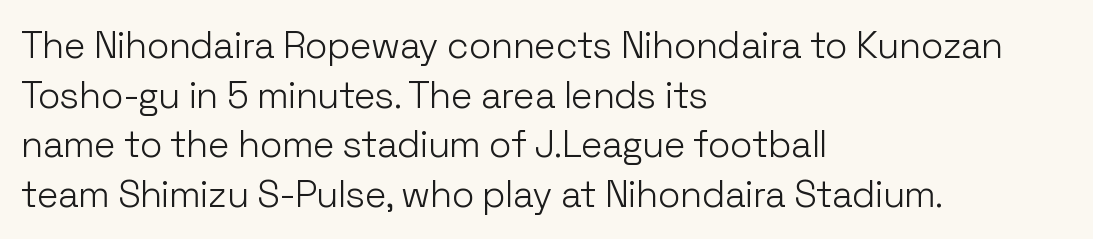
The image shows 37 px light sans-serif type, upright; set left-aligned, normal line spacing (1.34x), normal letter spacing, not underlined; low stroke contrast and a medium x-height.
